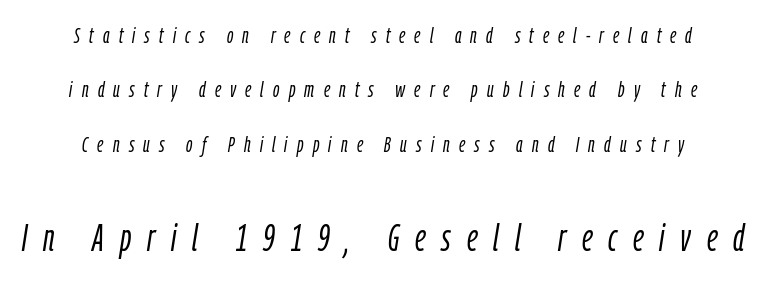
The image shows 38 px light, condensed type, italic (leaning right); set loose line spacing (2.47x), unusually wide letter spacing (+0.42 em), not underlined; the second (bottom) block is 1.73x larger; low stroke contrast and a medium x-height.
